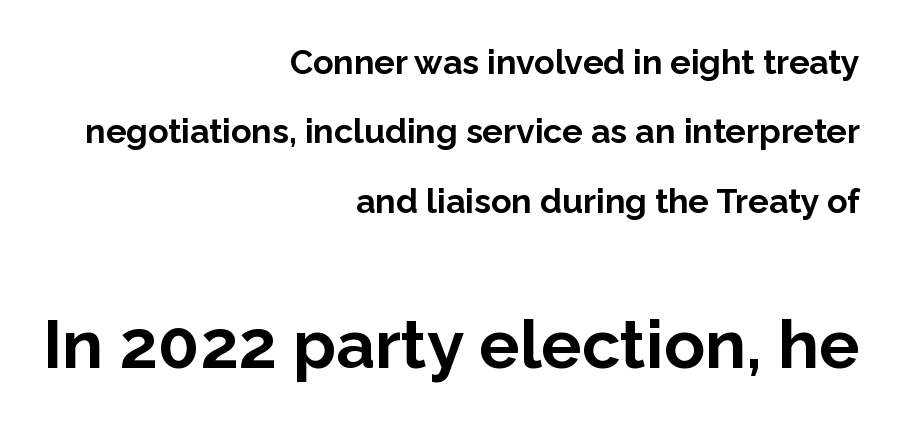
{"serif": "no", "italic": "no", "bold": "yes", "weight": "bold", "width": "normal", "stroke_contrast": "low", "x_height": "medium", "monospaced": "no", "underline": "no", "align": "right", "line_spacing": "loose", "line_spacing_ratio": 2.04, "letter_spacing": "normal", "letter_spacing_em": 0.0, "larger_block": "second", "size_ratio": 2.0, "glyph_px": 68}
